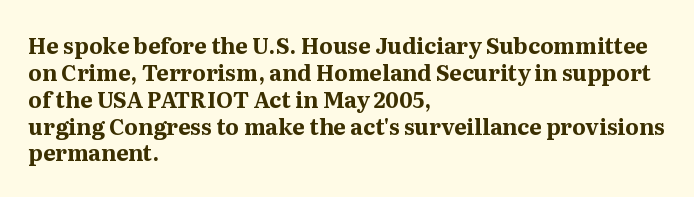
A typesetter would mark this as roman, not italic. What stands out about the letter spacing? Nothing — it is the standard amount. The baseline area is clear. Caption: bold face, heavy strokes.
